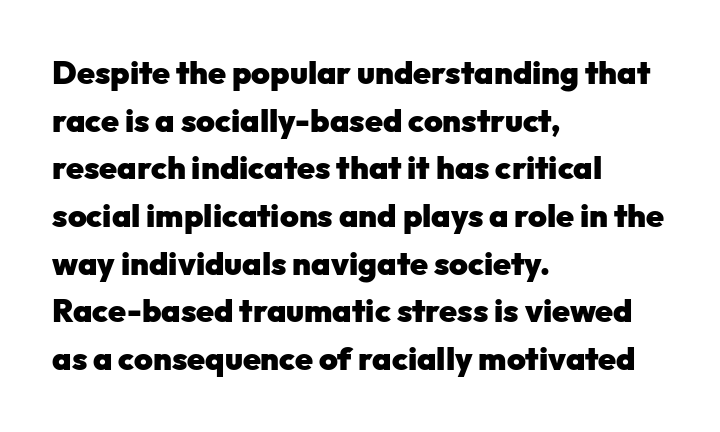
Q: Is the text bold? A: Yes.
Q: Is the text italic (slanted)? A: No, it is upright.
Q: Is the typeface a serif or a sans-serif typeface? A: Sans-serif.
Q: Is the text underlined? A: No.
Q: How is the paragraph aligned? A: Left-aligned.
Q: Is the spacing between letters normal or unusually wide? A: Normal.
Q: Is the spacing between lines tight, normal or loose? A: Normal.
Q: Width (condensed, normal, or wide)? A: Normal.
Q: Stroke contrast? A: Low.
Q: x-height? A: Medium.
Q: Monospaced? A: No.
